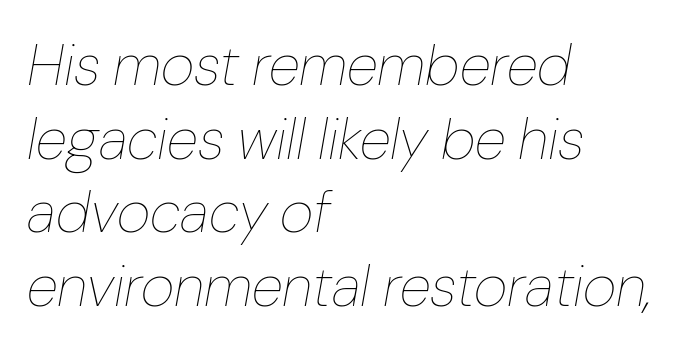
What's the leading like? Ordinary, nothing unusual. This sample is left-justified, so line endings fall wherever the words run out. The specimen omits any rule beneath the text block's lines. Slant detected: the letters are inclined. These glyphs show unthickened strokes, regular width or finer. Short note: letters normally spaced.
